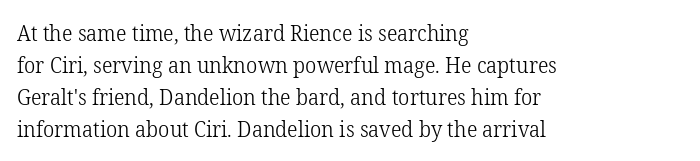
{"italic": "no", "bold": "no", "underline": "no", "align": "left", "line_spacing": "normal", "line_spacing_ratio": 1.45, "letter_spacing": "normal", "letter_spacing_em": 0.0, "glyph_px": 22}
